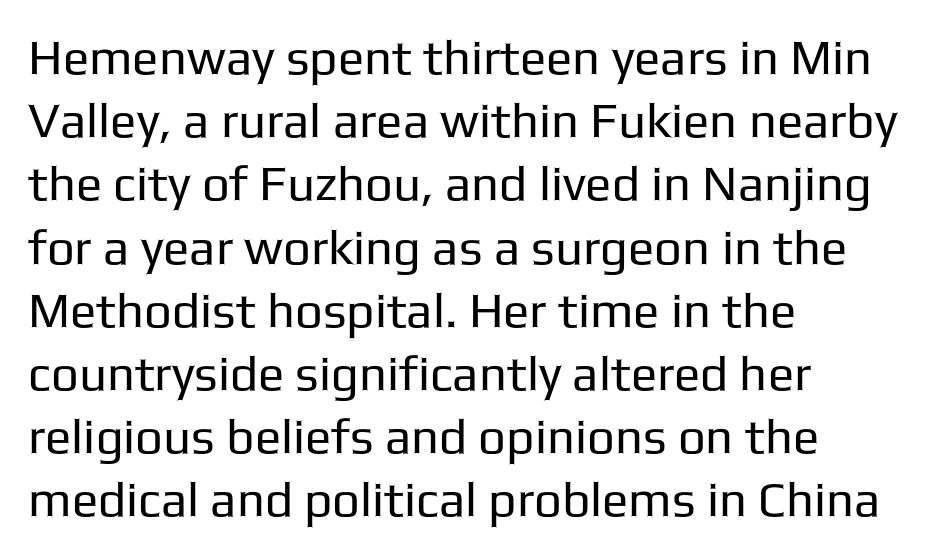
Check under the words: just untouched page. Is this a fixed-width face? No — the glyphs have proportional, varying widths. Is the block centered? No — it sits flush against the left margin. The designer went with a sans here, leaving each stem footless. The lettering stays uniformly vertical, giving the passage a roman look.
